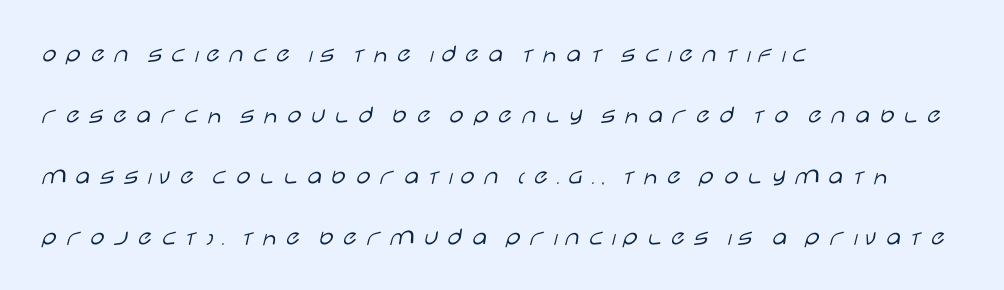
Q: Is the text bold? A: No.
Q: Is the text italic (slanted)? A: Yes.
Q: Is the text underlined? A: No.
Q: How is the paragraph aligned? A: Left-aligned.
Q: Is the spacing between letters normal or unusually wide? A: Unusually wide.
Q: Is the spacing between lines tight, normal or loose? A: Loose.
